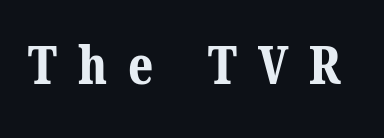
{"serif": "yes", "bold": "yes", "weight": "bold", "width": "normal", "stroke_contrast": "medium", "x_height": "medium", "monospaced": "no", "underline": "no", "letter_spacing": "wide", "letter_spacing_em": 0.4, "glyph_px": 52}
